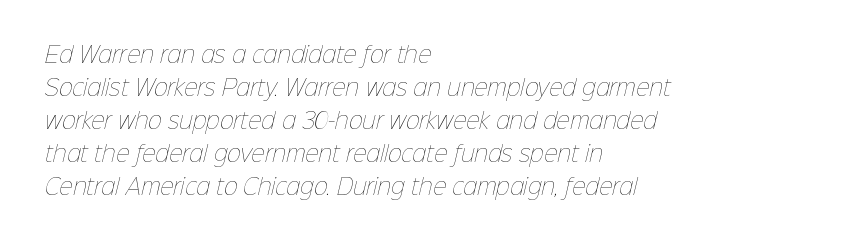
The image shows 21 px text type; set left-aligned, normal line spacing (1.57x), normal letter spacing, not underlined.
